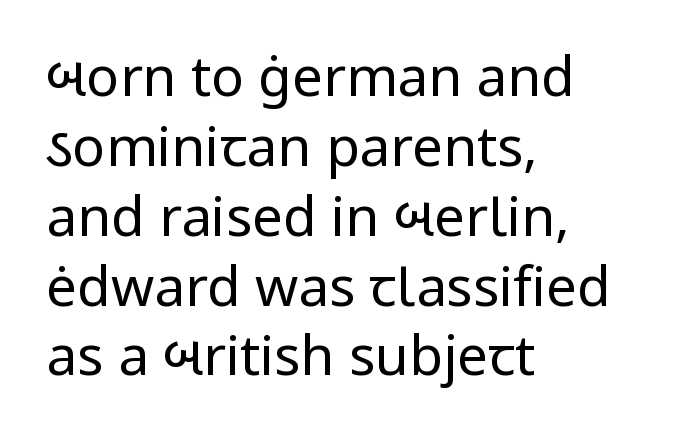
{"serif": "no", "italic": "no", "bold": "no", "weight": "regular", "width": "normal", "stroke_contrast": "low", "x_height": "medium", "monospaced": "no", "underline": "no", "align": "left", "line_spacing": "normal", "line_spacing_ratio": 1.27, "letter_spacing": "normal", "letter_spacing_em": 0.0, "glyph_px": 55}
